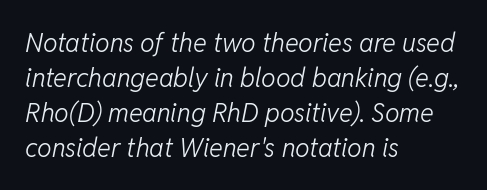
{"italic": "yes", "lean": "right", "slant_degrees": 11, "bold": "no", "underline": "no", "align": "left", "line_spacing": "normal", "line_spacing_ratio": 1.34, "letter_spacing": "normal", "letter_spacing_em": 0.0, "glyph_px": 26}
